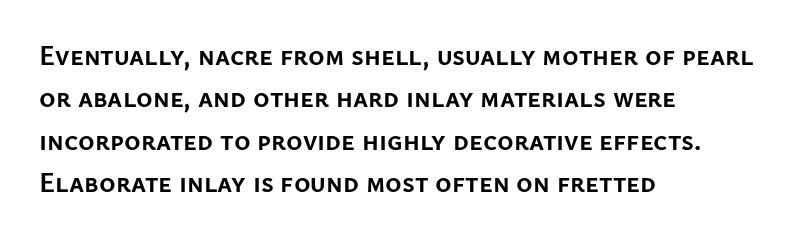
{"serif": "no", "italic": "no", "bold": "yes", "weight": "semibold", "width": "normal", "stroke_contrast": "low", "x_height": "medium", "monospaced": "no", "underline": "no", "align": "left", "line_spacing": "normal", "line_spacing_ratio": 1.51, "letter_spacing": "normal", "letter_spacing_em": 0.0, "glyph_px": 28}
